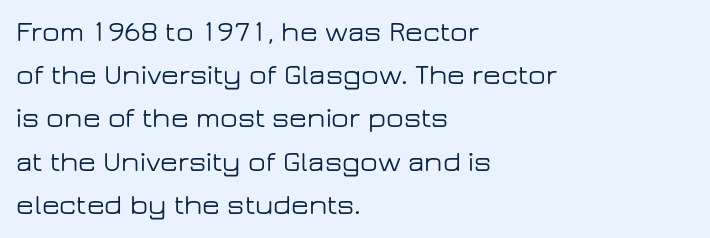
The image shows 29 px wide sans-serif type, upright; set left-aligned, normal line spacing (1.49x), normal letter spacing, not underlined; low stroke contrast and a medium x-height.
